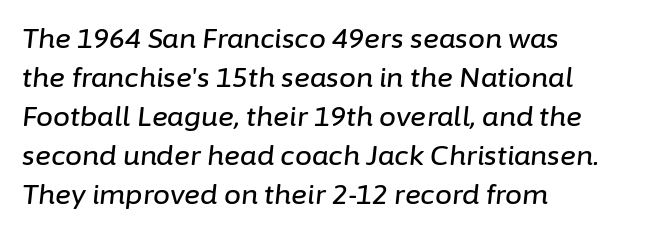
The image shows 27 px text type, italic (leaning right); set left-aligned, normal line spacing (1.44x), normal letter spacing, not underlined.
